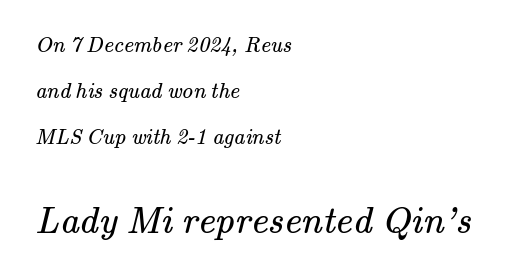
The image shows 38 px regular-weight serif type; set left-aligned, loose line spacing (2.1x), normal letter spacing, not underlined; the second (bottom) block is 1.73x larger; medium stroke contrast and a small x-height.
